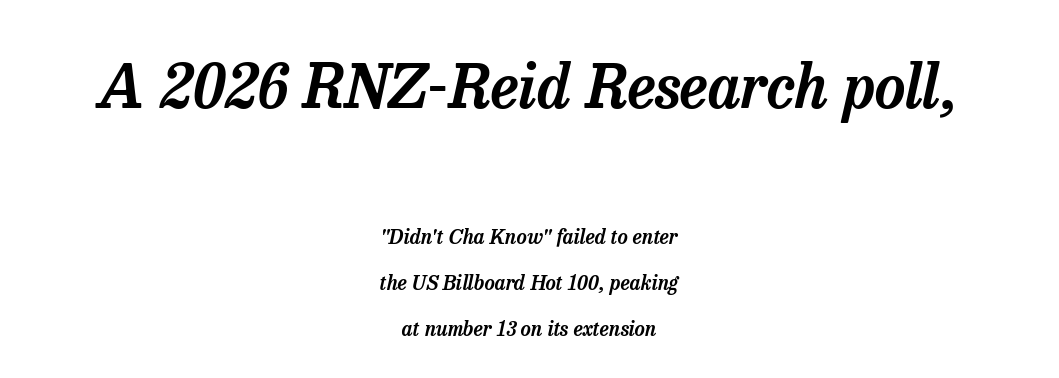
The image shows 60 px serif type, italic (leaning right); set centered, loose line spacing (2.3x), normal letter spacing, not underlined; the first (top) block is 3.0x larger; low stroke contrast and a medium x-height.
